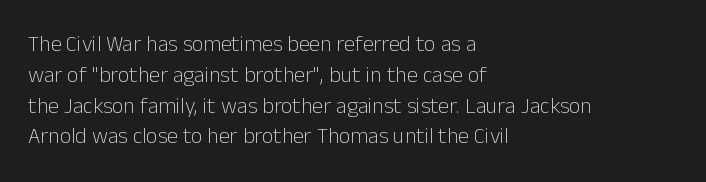
Summary of vertical rhythm: regular, with standard interline spacing. Short note: letters normally spaced. The font's upright variant was chosen for this text. Casual observation: everything's shoved over to the left.
